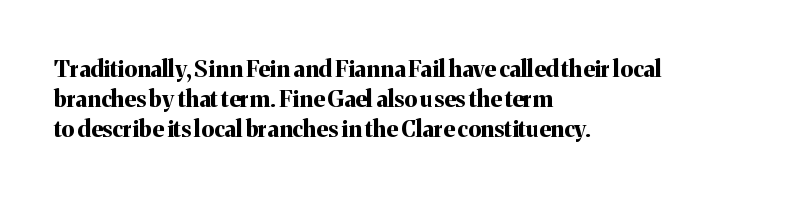
Q: Is the text bold? A: Yes.
Q: Is the text italic (slanted)? A: No, it is upright.
Q: Is the text underlined? A: No.
Q: How is the paragraph aligned? A: Left-aligned.
Q: Is the spacing between letters normal or unusually wide? A: Normal.
Q: Is the spacing between lines tight, normal or loose? A: Normal.
